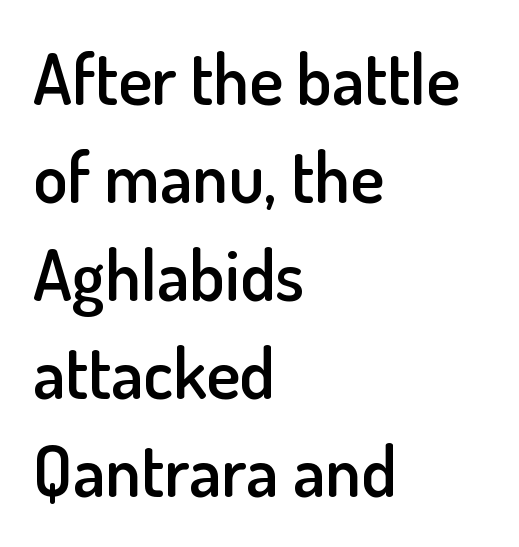
Vertical strokes here are truly vertical. What kind of face is this? One without serifs — a sans. Compared with typical body copy, the letter spacing here is the same. These lines carry some extra weight — a demibold, not a full bold. The rendering uses natural spacing where letterforms have individual widths. Letters rest on an invisible, unmarked baseline.
